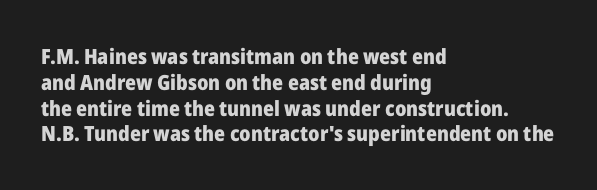
The letters stand upright; this is a roman face. Every row of glyphs begins at an identical x-position on the left. Between one letter and the next there's only the usual sliver of space. Caption: bold face, heavy strokes.
